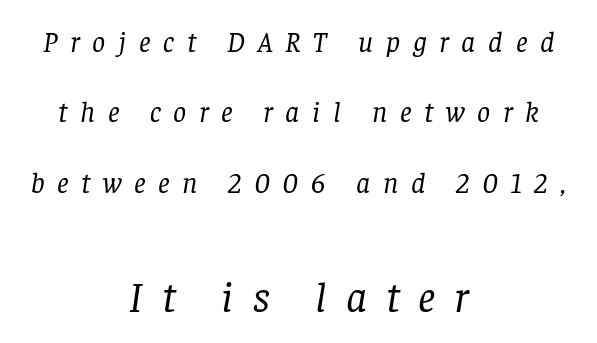
The image shows 43 px regular-weight serif type, italic (leaning right); set centered, loose line spacing (2.43x), unusually wide letter spacing (+0.44 em), not underlined; the second (bottom) block is 1.48x larger; low stroke contrast and a large x-height.
